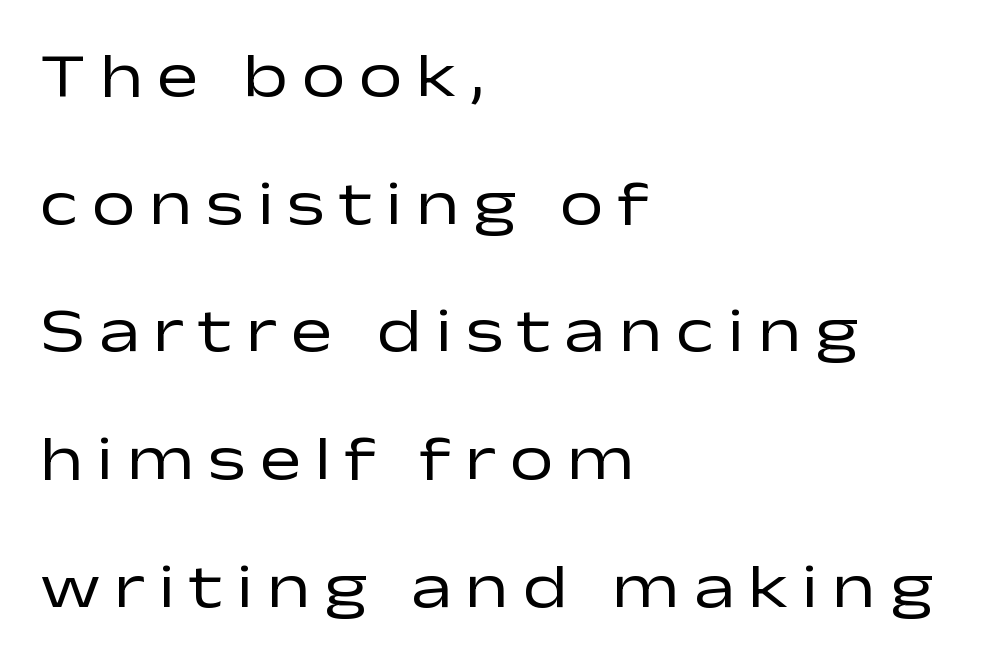
Q: Is the text bold? A: No.
Q: Is the text italic (slanted)? A: No, it is upright.
Q: Is the typeface a serif or a sans-serif typeface? A: Sans-serif.
Q: Is the text underlined? A: No.
Q: How is the paragraph aligned? A: Left-aligned.
Q: Is the spacing between letters normal or unusually wide? A: Unusually wide.
Q: Is the spacing between lines tight, normal or loose? A: Loose.
Q: Width (condensed, normal, or wide)? A: Wide.
Q: Stroke contrast? A: Low.
Q: x-height? A: Medium.
Q: Monospaced? A: No.
